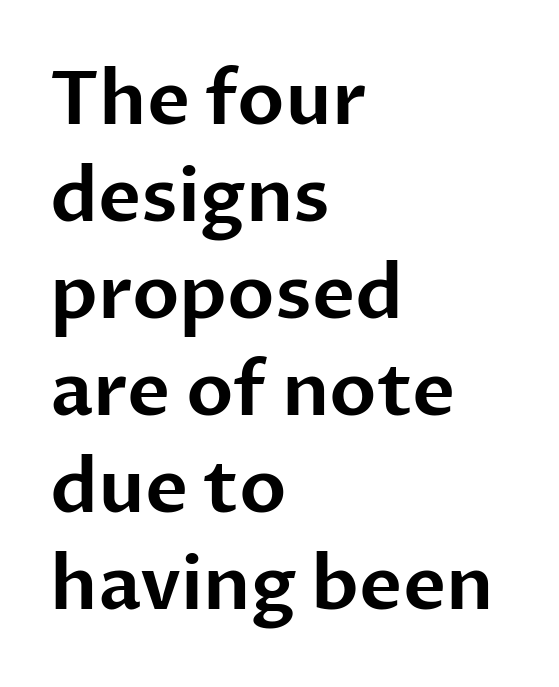
Q: Is the text italic (slanted)? A: No, it is upright.
Q: Is the typeface a serif or a sans-serif typeface? A: Sans-serif.
Q: Is the text underlined? A: No.
Q: How is the paragraph aligned? A: Left-aligned.
Q: Is the spacing between letters normal or unusually wide? A: Normal.
Q: Is the spacing between lines tight, normal or loose? A: Normal.
Q: Width (condensed, normal, or wide)? A: Normal.
Q: Stroke contrast? A: Low.
Q: x-height? A: Medium.
Q: Monospaced? A: No.
